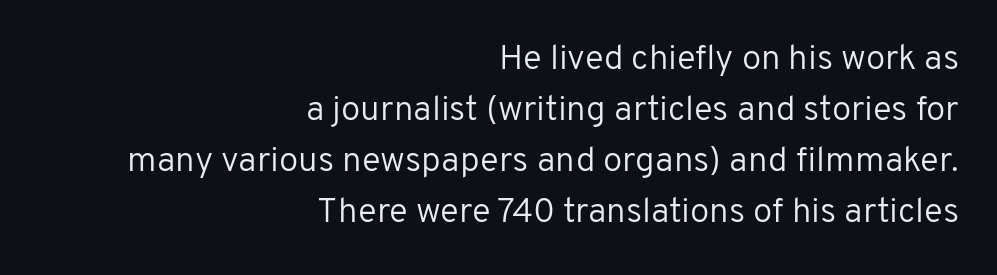
The image shows 35 px regular-weight sans-serif type, upright; set right-aligned, normal line spacing (1.46x), normal letter spacing, not underlined; low stroke contrast and a medium x-height.
